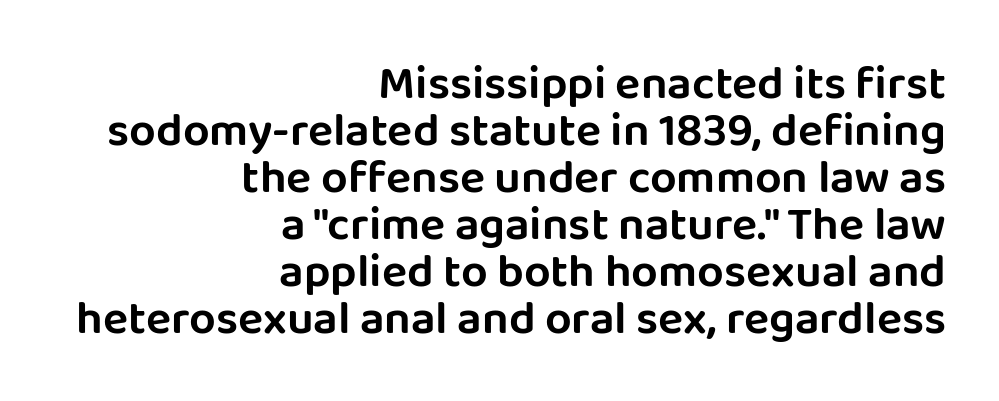
The axis of the letterforms is exactly vertical. Each row of text sits above clean, open space. The glyphs in this specimen are sans serif. The rendering anchors every line to the right-hand side. Each new line begins almost immediately beneath the previous one. Words appear dense and cohesive because spacing is normal.
